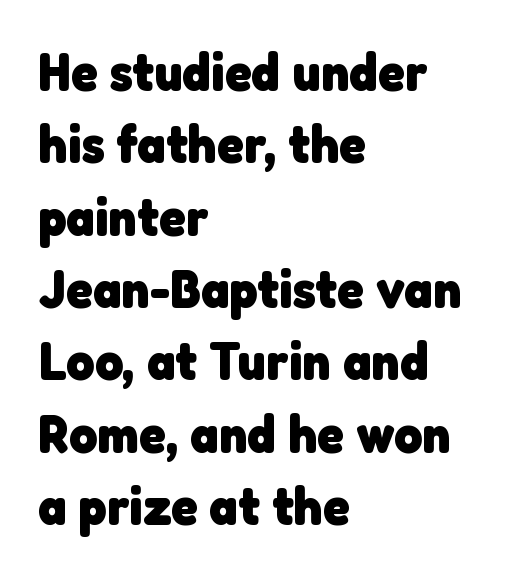
{"serif": "no", "bold": "yes", "weight": "heavy", "width": "normal", "stroke_contrast": "low", "x_height": "medium", "monospaced": "no", "underline": "no", "align": "left", "line_spacing": "normal", "line_spacing_ratio": 1.34, "letter_spacing": "normal", "letter_spacing_em": 0.0, "glyph_px": 54}
